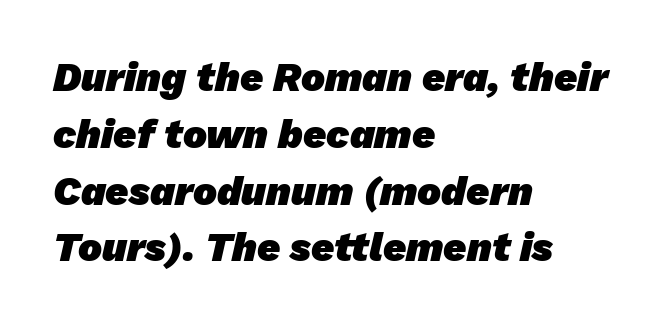
Q: Is the text bold? A: Yes.
Q: Is the typeface a serif or a sans-serif typeface? A: Sans-serif.
Q: Is the text underlined? A: No.
Q: How is the paragraph aligned? A: Left-aligned.
Q: Is the spacing between letters normal or unusually wide? A: Normal.
Q: Is the spacing between lines tight, normal or loose? A: Normal.
Q: Width (condensed, normal, or wide)? A: Normal.
Q: Stroke contrast? A: Low.
Q: x-height? A: Medium.
Q: Monospaced? A: No.
